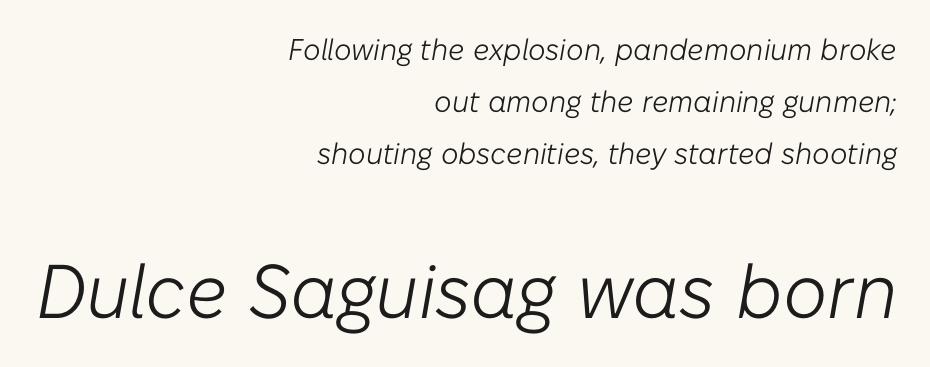
Q: Is the text bold? A: No.
Q: Is the text italic (slanted)? A: Yes, it leans right by about 10 degrees.
Q: Is the text underlined? A: No.
Q: How is the paragraph aligned? A: Right-aligned.
Q: Is the spacing between letters normal or unusually wide? A: Normal.
Q: Which block of text is set in a larger size, the first (top) or the second (bottom)? A: The second (bottom) one.
Q: Width (condensed, normal, or wide)? A: Normal.
Q: Stroke contrast? A: Low.
Q: x-height? A: Medium.
Q: Monospaced? A: No.
